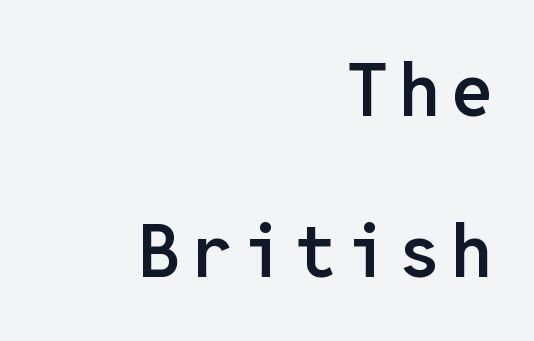
{"serif": "no", "italic": "no", "bold": "semi", "weight": "semibold", "width": "normal", "stroke_contrast": "low", "x_height": "medium", "monospaced": "yes", "underline": "no", "align": "right", "line_spacing": "loose", "line_spacing_ratio": 2.2, "glyph_px": 73}
